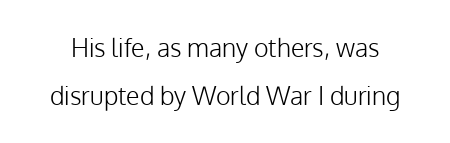
No extra ink here — the face is not bold. Vertical strokes here are truly vertical. Letter spacing: default. Whoever set this chose breathing room over compactness in the vertical rhythm.
